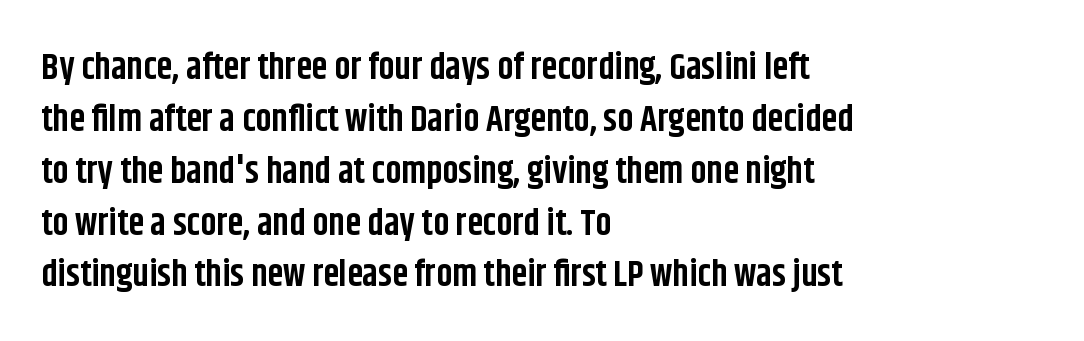
{"serif": "no", "italic": "no", "bold": "yes", "weight": "bold", "width": "condensed", "stroke_contrast": "low", "x_height": "large", "monospaced": "no", "underline": "no", "align": "left", "line_spacing": "normal", "line_spacing_ratio": 1.44, "letter_spacing": "normal", "letter_spacing_em": 0.0, "glyph_px": 36}
